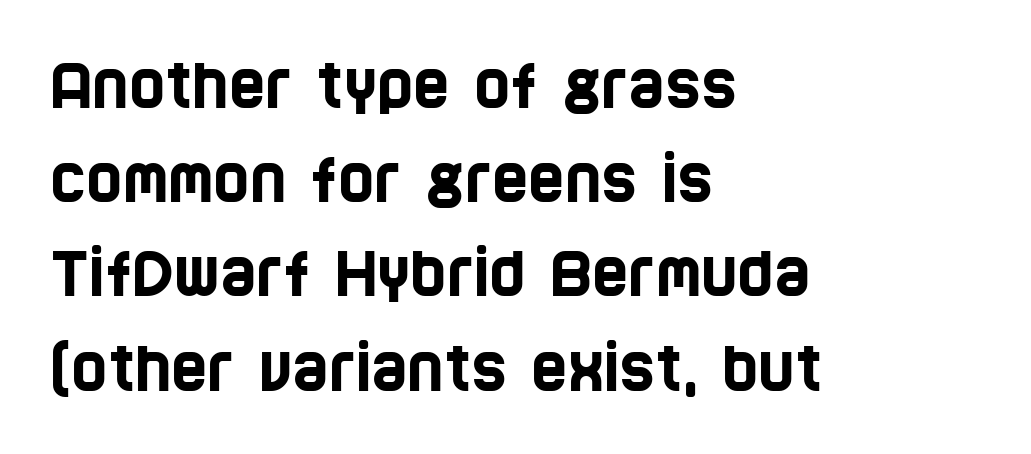
Reading down the block, your eye returns to a fixed left position each line. Vertically, the passage feels balanced, rows spaced as you'd expect. Nobody touched the tracking dial on this one. Stroke terminals: plain, sans-serif. Letters rest on an invisible, unmarked baseline. These lines are rendered in a variable-pitch font.
